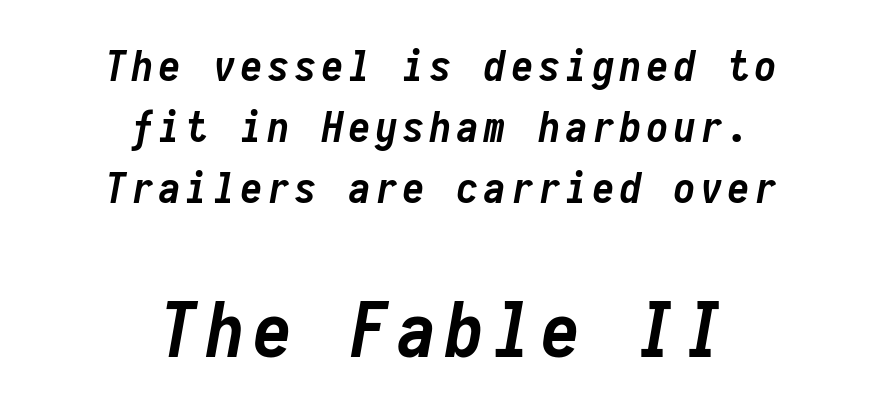
Q: Is the text bold? A: Yes.
Q: Is the text italic (slanted)? A: Yes, it leans right by about 10 degrees.
Q: Is the text underlined? A: No.
Q: How is the paragraph aligned? A: Centered.
Q: Is the spacing between lines tight, normal or loose? A: Normal.
Q: Which block of text is set in a larger size, the first (top) or the second (bottom)? A: The second (bottom) one.
Q: Width (condensed, normal, or wide)? A: Condensed.
Q: Stroke contrast? A: Low.
Q: x-height? A: Medium.
Q: Monospaced? A: Yes.
